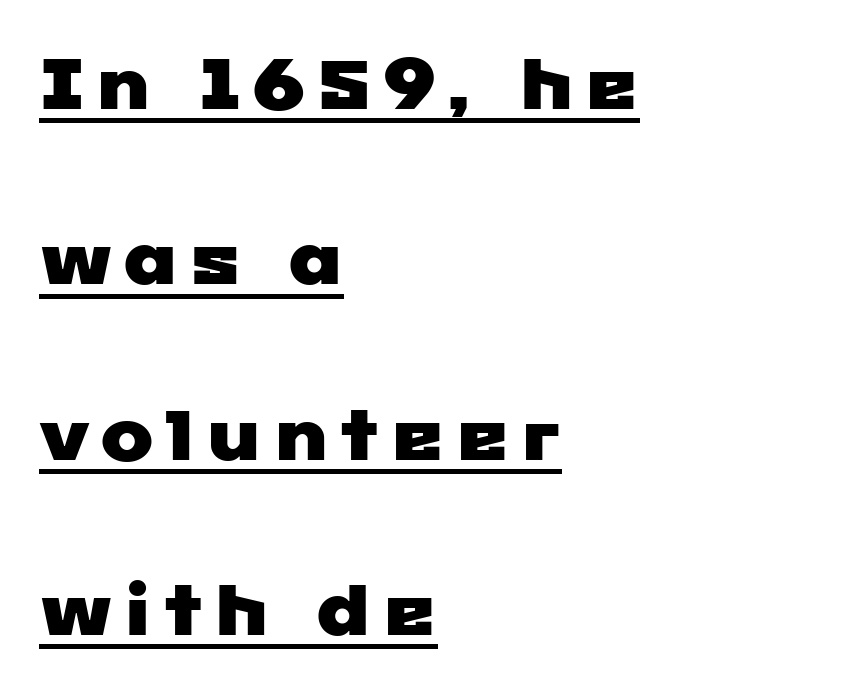
{"serif": "no", "width": "wide", "stroke_contrast": "low", "x_height": "medium", "monospaced": "no", "underline": "yes", "align": "left", "line_spacing": "loose", "line_spacing_ratio": 2.47, "glyph_px": 71}
